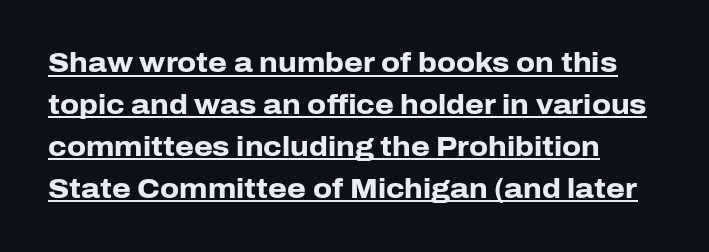
{"italic": "no", "bold": "yes", "underline": "yes", "line_spacing": "normal", "line_spacing_ratio": 1.55, "letter_spacing": "normal", "letter_spacing_em": 0.0, "glyph_px": 27}
